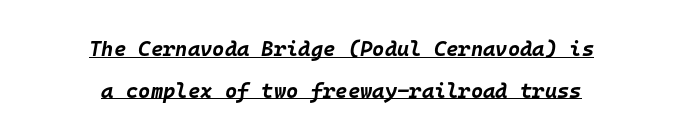
Q: Is the text bold? A: Yes.
Q: Is the text italic (slanted)? A: Yes, it leans right by about 10 degrees.
Q: Is the text underlined? A: Yes.
Q: How is the paragraph aligned? A: Centered.
Q: Is the spacing between letters normal or unusually wide? A: Normal.
Q: Is the spacing between lines tight, normal or loose? A: Loose.
